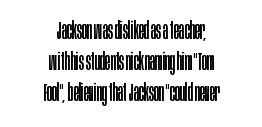
Regarding leading, the lines here are spaced in the standard way. Bold? No — there's no thickening of the strokes. The compositor balanced each line on the midline. Letter spacing: default.
